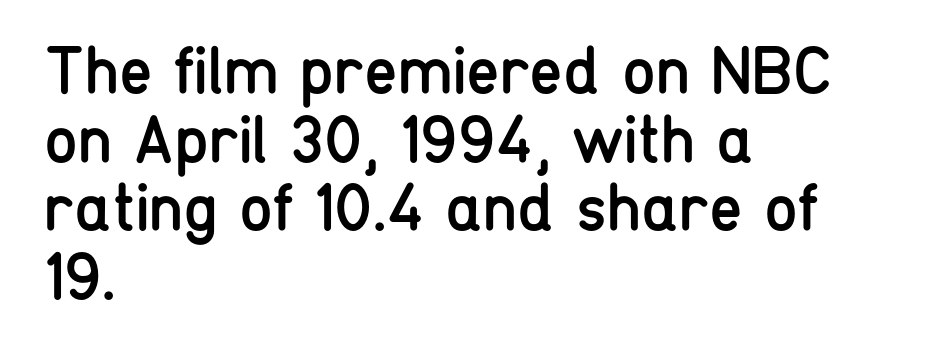
The image shows 68 px regular-weight, condensed sans-serif type, upright; set left-aligned, tight line spacing (1.01x), normal letter spacing, not underlined; low stroke contrast and a medium x-height.
